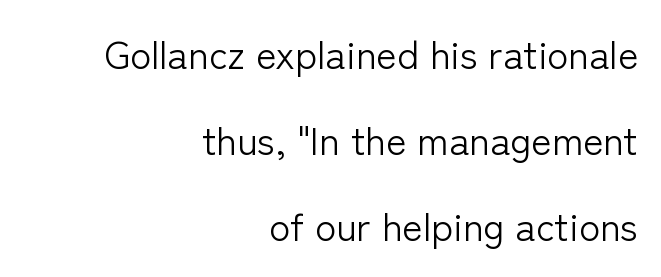
A typesetter would mark this as roman, not italic. Note: no serifs on the glyphs. Descenders are the only things crossing below the line. You could not count columns in this text — the font is proportionally spaced.
